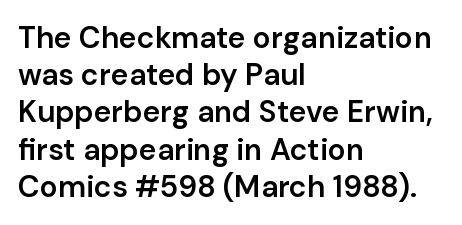
Q: Is the text bold? A: Semi-bold.
Q: Is the text italic (slanted)? A: No, it is upright.
Q: Is the typeface a serif or a sans-serif typeface? A: Sans-serif.
Q: Is the text underlined? A: No.
Q: How is the paragraph aligned? A: Left-aligned.
Q: Is the spacing between letters normal or unusually wide? A: Normal.
Q: Width (condensed, normal, or wide)? A: Normal.
Q: Stroke contrast? A: Low.
Q: x-height? A: Medium.
Q: Monospaced? A: No.
